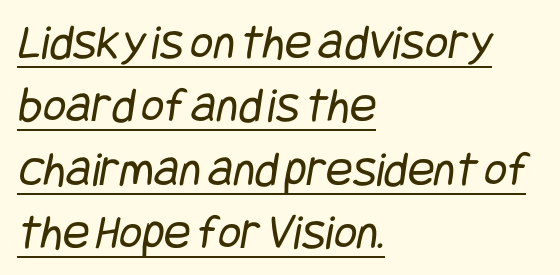
Caption: multi-line text, flush left, ragged right. The horizontal fit of the characters is conventional and even. A quiet, ordinary-to-light weight characterises the typeface. Regarding serifs, this sample does without them. The rendering uses a moderate line-height, typical for paragraphs. The sample's only ornament is a line tracing under the words.
